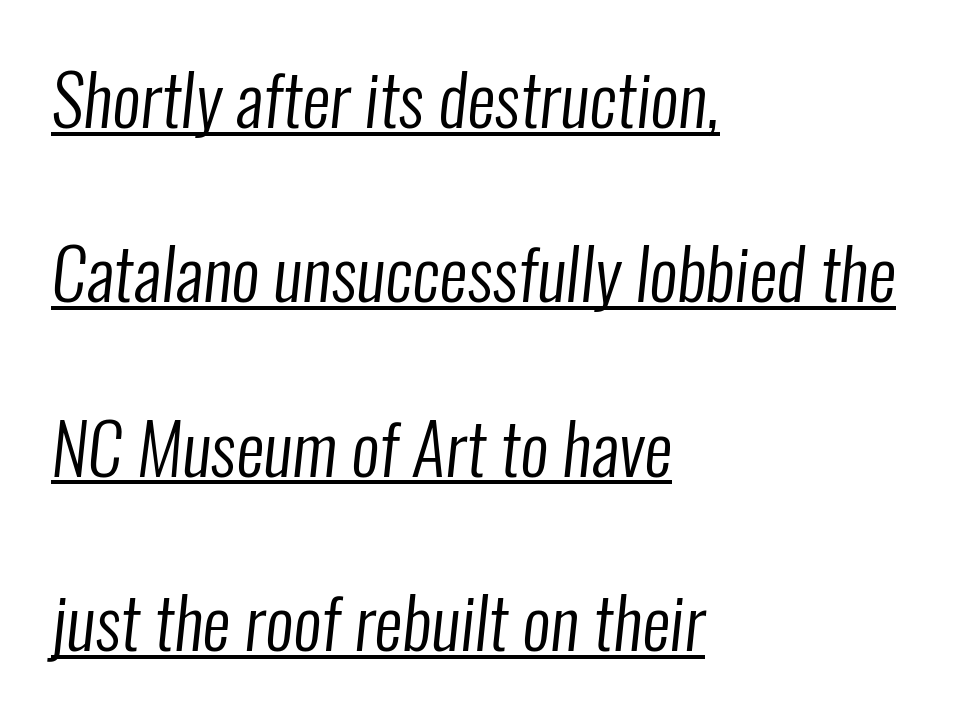
{"serif": "no", "bold": "no", "weight": "regular", "width": "condensed", "stroke_contrast": "low", "x_height": "medium", "monospaced": "no", "underline": "yes", "align": "left", "line_spacing": "loose", "line_spacing_ratio": 2.49, "letter_spacing": "normal", "letter_spacing_em": 0.0, "glyph_px": 70}
